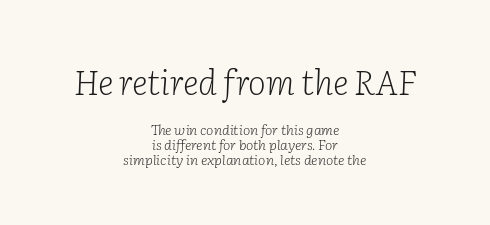
Classification — serif. Style check: oblique. Default kerning and tracking; the words read as compact shapes. The strokes carry an ordinary text weight at most. Visually the block forms a symmetrical silhouette, jagged on both flanks.
